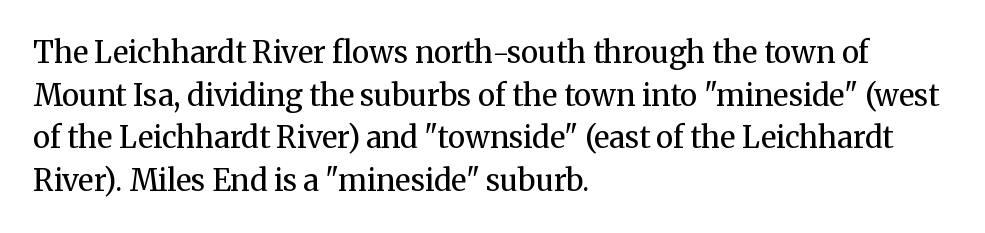
The typography opts for an upright posture over an oblique one. Spacing verdict: proportional, widths tailored to each character. The type is set solid horizontally, with unmodified tracking. A quiet, ordinary-to-light weight characterises the typeface. Layout note: lines flush left. Notice how descenders clear the ascenders below comfortably — that's standard leading.
